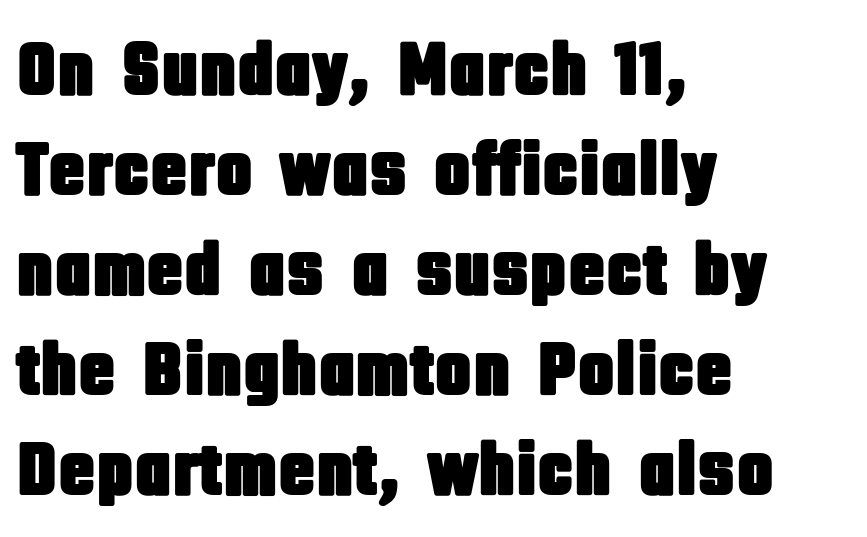
Is this a fixed-width face? No — the glyphs have proportional, varying widths. The zone under the glyphs is completely vacant. Type style note: lacks serifs. Honestly, the row spacing looks completely unremarkable. Horizontal alignment here is leftward, the default for most running prose. A typesetter would mark this as roman, not italic.
